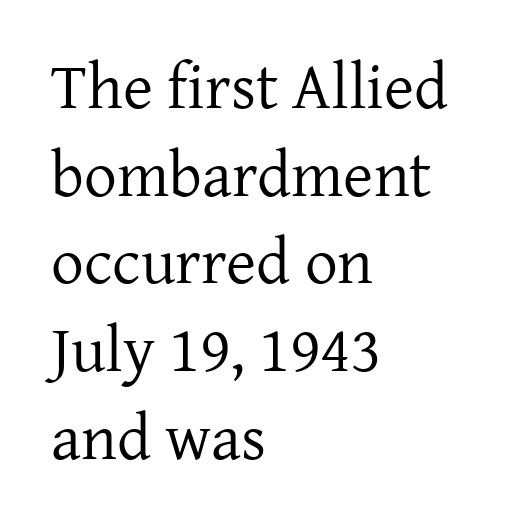
Q: Is the text bold? A: No.
Q: Is the text italic (slanted)? A: No, it is upright.
Q: Is the typeface a serif or a sans-serif typeface? A: Serif.
Q: Is the text underlined? A: No.
Q: How is the paragraph aligned? A: Left-aligned.
Q: Is the spacing between letters normal or unusually wide? A: Normal.
Q: Is the spacing between lines tight, normal or loose? A: Normal.
Q: Width (condensed, normal, or wide)? A: Normal.
Q: Stroke contrast? A: Low.
Q: x-height? A: Medium.
Q: Monospaced? A: No.
